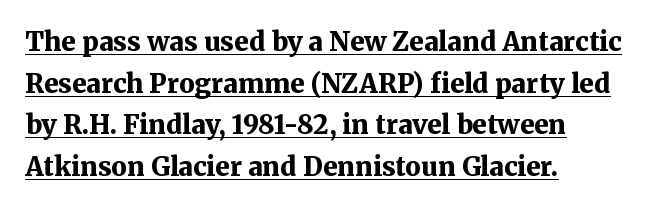
The image shows 26 px bold type, upright; set left-aligned, normal line spacing (1.6x), normal letter spacing, underlined.
